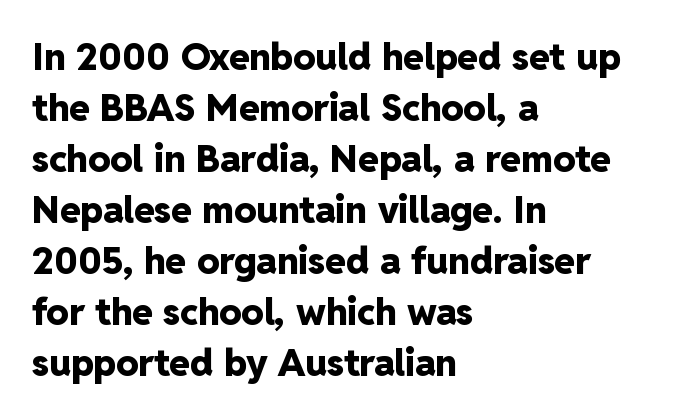
The image shows 37 px heavy sans-serif type, upright; set left-aligned, normal line spacing (1.38x), normal letter spacing, not underlined; low stroke contrast and a medium x-height.
